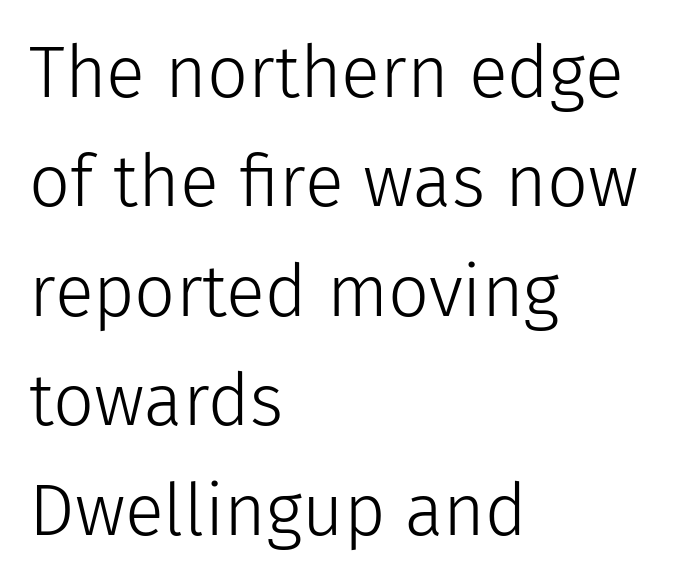
The image shows 72 px light sans-serif type, upright; set left-aligned, normal line spacing (1.52x), normal letter spacing, not underlined; low stroke contrast and a medium x-height.
